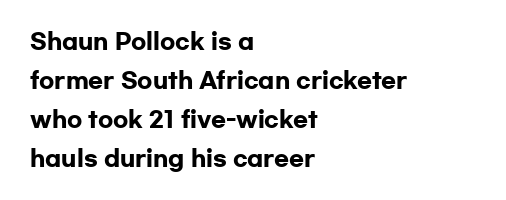
{"italic": "no", "bold": "yes", "underline": "no", "align": "left", "line_spacing_ratio": 1.77, "letter_spacing": "normal", "letter_spacing_em": 0.0, "glyph_px": 22}
